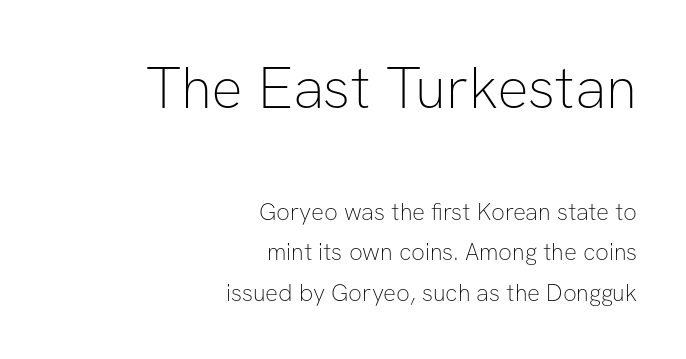
The image shows 59 px thin sans-serif type, upright; set right-aligned, normal line spacing (1.69x), normal letter spacing, not underlined; the first (top) block is 2.46x larger; low stroke contrast and a medium x-height.
